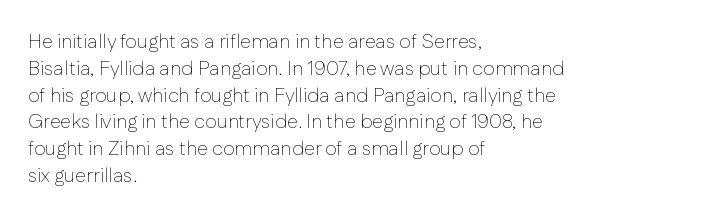
{"italic": "no", "bold": "no", "underline": "no", "align": "left", "line_spacing": "normal", "line_spacing_ratio": 1.34, "letter_spacing": "normal", "letter_spacing_em": 0.0, "glyph_px": 20}
